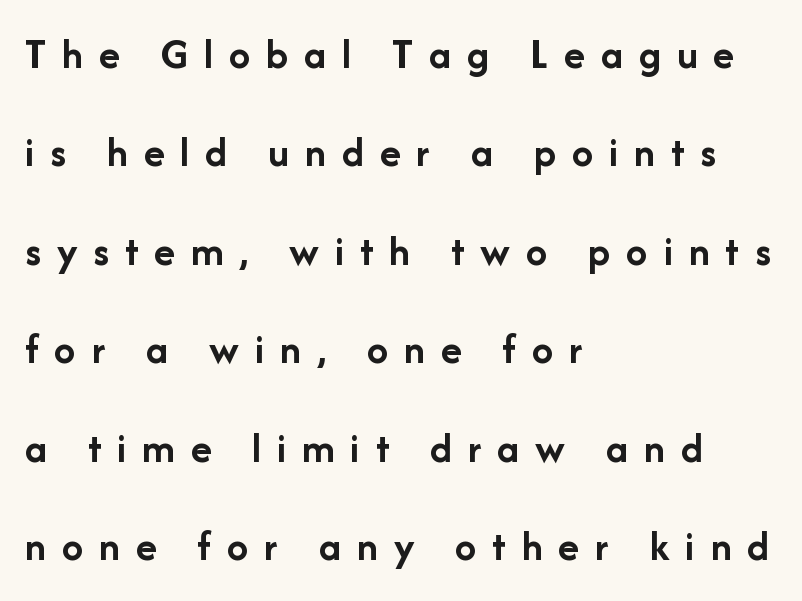
Q: Is the text bold? A: Yes.
Q: Is the text italic (slanted)? A: No, it is upright.
Q: Is the typeface a serif or a sans-serif typeface? A: Sans-serif.
Q: Is the text underlined? A: No.
Q: How is the paragraph aligned? A: Left-aligned.
Q: Is the spacing between letters normal or unusually wide? A: Unusually wide.
Q: Is the spacing between lines tight, normal or loose? A: Loose.
Q: Width (condensed, normal, or wide)? A: Normal.
Q: Stroke contrast? A: Low.
Q: x-height? A: Medium.
Q: Monospaced? A: No.
